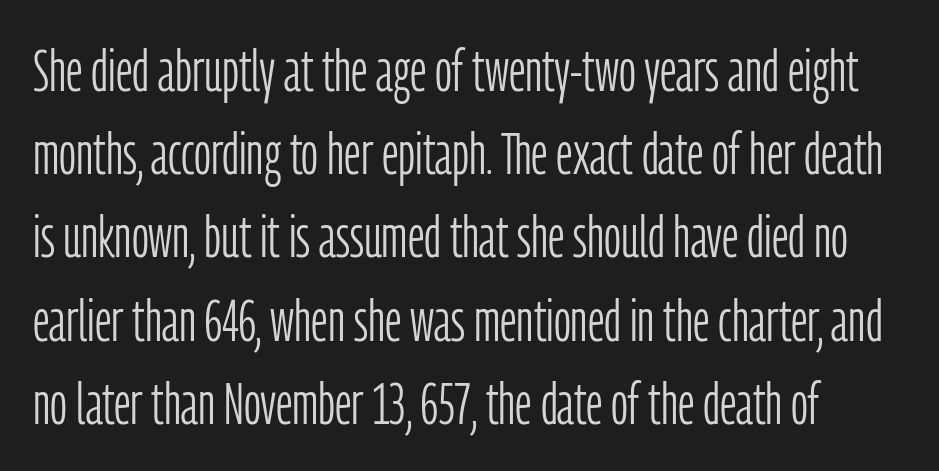
Q: Is the text bold? A: No.
Q: Is the text italic (slanted)? A: No, it is upright.
Q: Is the typeface a serif or a sans-serif typeface? A: Sans-serif.
Q: Is the text underlined? A: No.
Q: Is the spacing between letters normal or unusually wide? A: Normal.
Q: Is the spacing between lines tight, normal or loose? A: Normal.
Q: Width (condensed, normal, or wide)? A: Condensed.
Q: Stroke contrast? A: Low.
Q: x-height? A: Medium.
Q: Monospaced? A: No.
